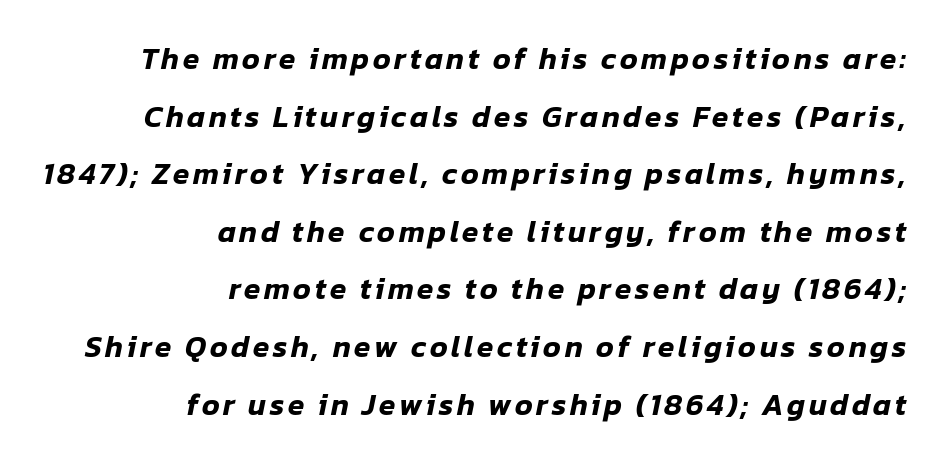
The image shows 30 px text type, italic (leaning right); set right-aligned, loose line spacing (1.92x), not underlined; low stroke contrast and a medium x-height.
